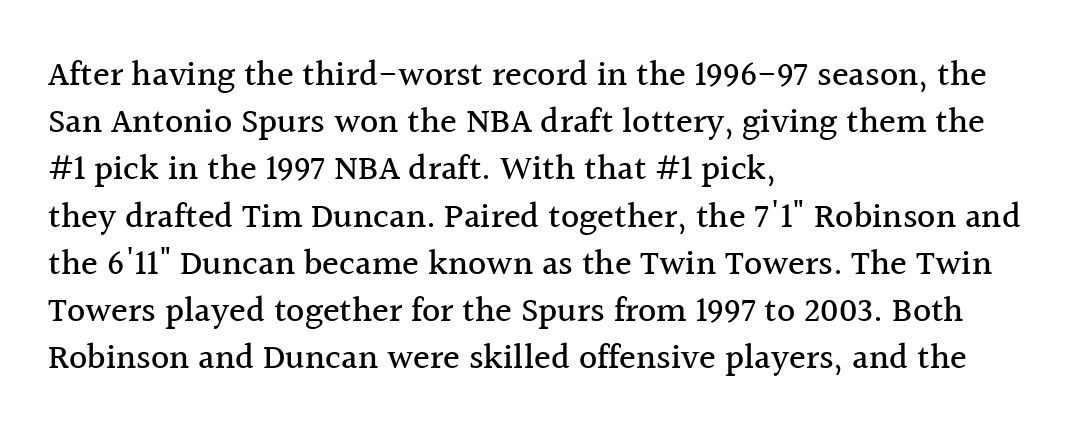
The image shows 35 px serif type, upright; set left-aligned, normal line spacing (1.35x), normal letter spacing, not underlined; a medium x-height.
